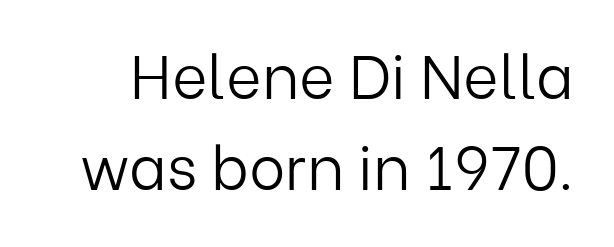
Q: Is the text bold? A: No.
Q: Is the text italic (slanted)? A: No, it is upright.
Q: Is the typeface a serif or a sans-serif typeface? A: Sans-serif.
Q: Is the text underlined? A: No.
Q: Is the spacing between letters normal or unusually wide? A: Normal.
Q: Is the spacing between lines tight, normal or loose? A: Normal.
Q: Width (condensed, normal, or wide)? A: Normal.
Q: Stroke contrast? A: Low.
Q: x-height? A: Medium.
Q: Monospaced? A: No.
